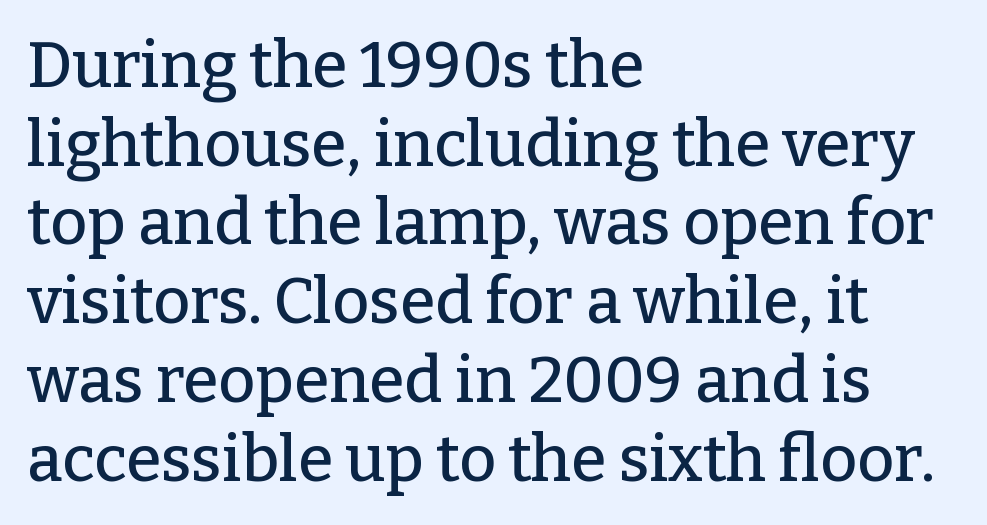
The image shows 64 px serif type, upright; set left-aligned, line spacing 1.23x, normal letter spacing, not underlined; low stroke contrast and a medium x-height.
